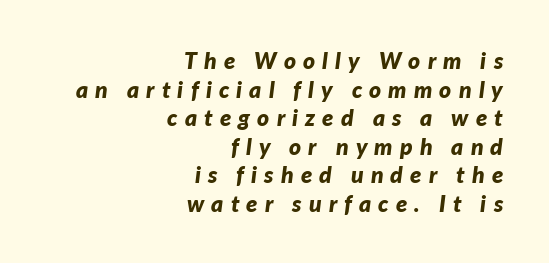
{"italic": "yes", "lean": "right", "slant_degrees": 7, "bold": "yes", "underline": "no", "align": "right", "line_spacing_ratio": 1.24, "letter_spacing": "wide", "letter_spacing_em": 0.31, "glyph_px": 23}
